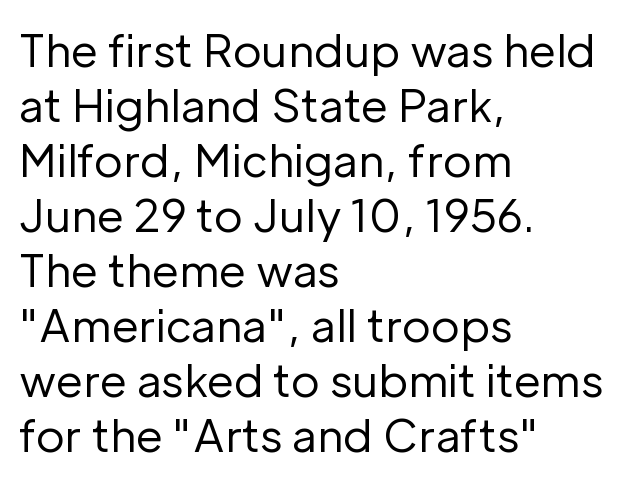
Q: Is the text bold? A: No.
Q: Is the text italic (slanted)? A: No, it is upright.
Q: Is the typeface a serif or a sans-serif typeface? A: Sans-serif.
Q: Is the text underlined? A: No.
Q: How is the paragraph aligned? A: Left-aligned.
Q: Is the spacing between letters normal or unusually wide? A: Normal.
Q: Is the spacing between lines tight, normal or loose? A: Normal.
Q: Width (condensed, normal, or wide)? A: Normal.
Q: Stroke contrast? A: Low.
Q: x-height? A: Medium.
Q: Monospaced? A: No.
